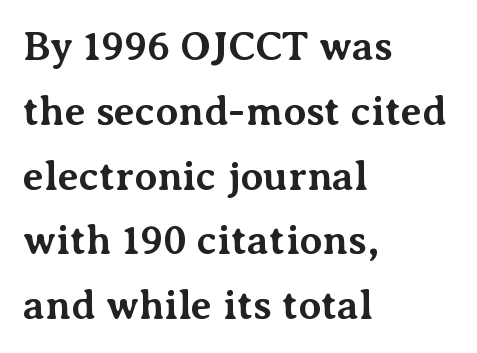
The image shows 41 px bold serif type, upright; set left-aligned, normal line spacing (1.58x), normal letter spacing, not underlined; medium stroke contrast and a medium x-height.
